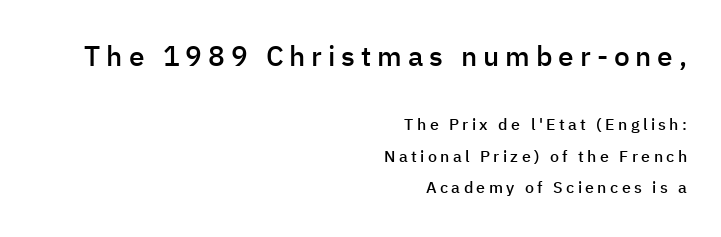
The image shows 28 px semibold sans-serif type, upright; set right-aligned, loose line spacing (1.98x), unusually wide letter spacing (+0.21 em), not underlined; the first (top) block is 1.75x larger; low stroke contrast and a medium x-height.
